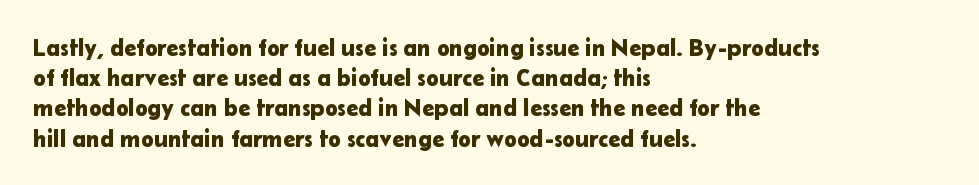
Q: Is the text italic (slanted)? A: No, it is upright.
Q: Is the text underlined? A: No.
Q: How is the paragraph aligned? A: Left-aligned.
Q: Is the spacing between letters normal or unusually wide? A: Normal.
Q: Is the spacing between lines tight, normal or loose? A: Normal.
